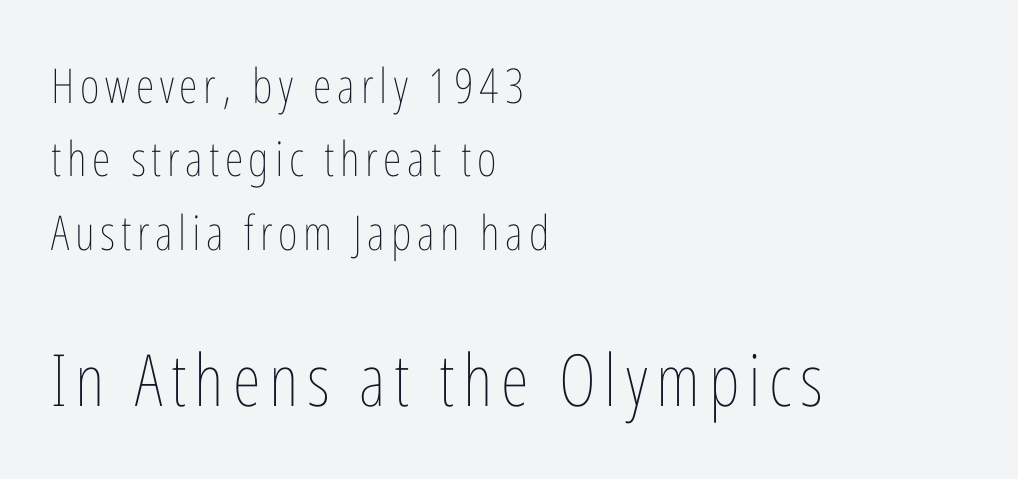
The image shows 72 px thin, condensed type, upright; set left-aligned, normal line spacing (1.53x), not underlined; the second (bottom) block is 1.5x larger; low stroke contrast and a medium x-height.
